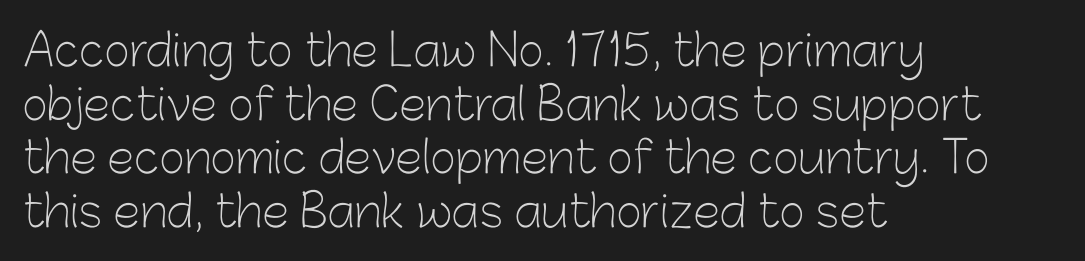
The image shows 44 px light sans-serif type, upright; set left-aligned, line spacing 1.22x, normal letter spacing, not underlined; low stroke contrast and a medium x-height.
